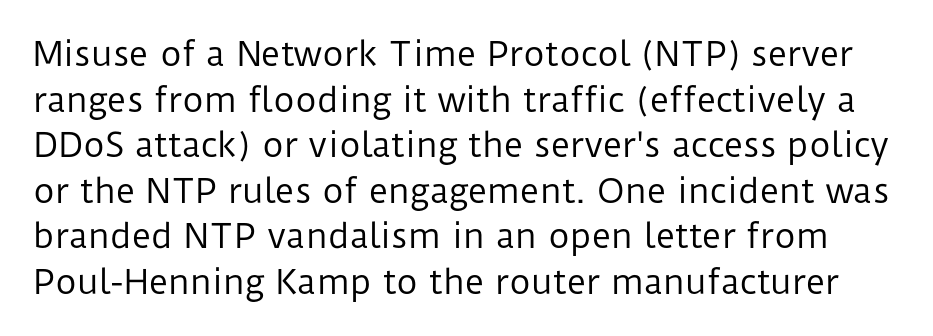
The letterforms sit shoulder to shoulder at normal distance. Decoration check: the copy has no underline. Weight: regular or lighter. Spacing verdict: proportional, widths tailored to each character. The leading is moderate, giving the passage an even texture.
